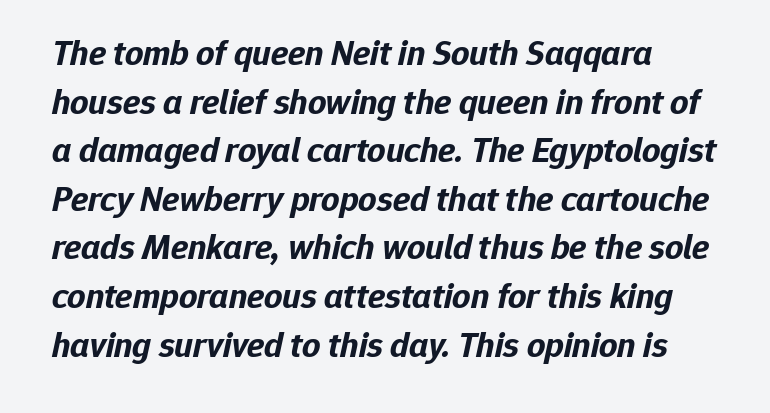
The passage shown has conventional tracking throughout. Spacing verdict: proportional, widths tailored to each character. Rows of type keep a routine distance in the vertical direction. These words are printed bold, with thick strokes throughout. The lettering tilts uniformly, giving the passage an italic look.
